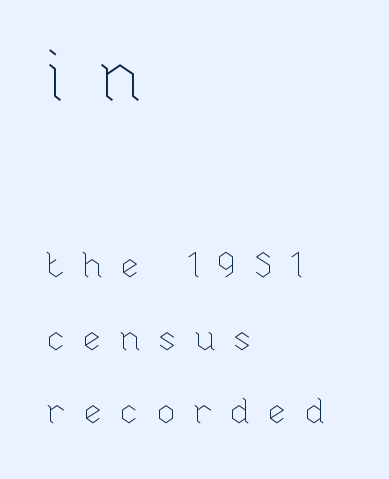
Visually, the top section dominates because its glyphs are scaled up. Caption: face not bold, strokes unweighted. This sample trades compactness for vertical openness between lines. Descender tails drop into unmarked territory.
